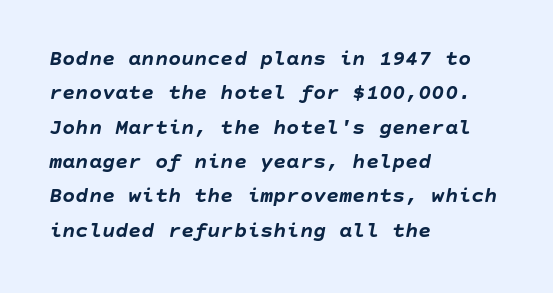
The image shows 22 px bold type, italic (leaning right); set left-aligned, normal line spacing (1.56x), normal letter spacing, not underlined.
